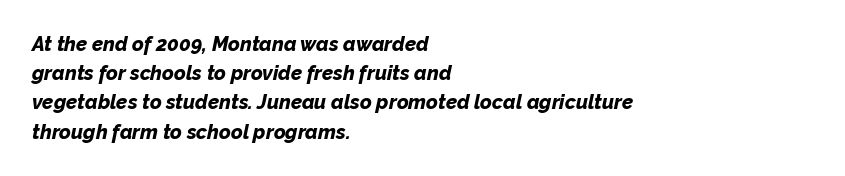
{"italic": "yes", "lean": "right", "slant_degrees": 12, "bold": "yes", "underline": "no", "align": "left", "line_spacing": "normal", "line_spacing_ratio": 1.46, "letter_spacing": "normal", "letter_spacing_em": 0.0, "glyph_px": 20}
